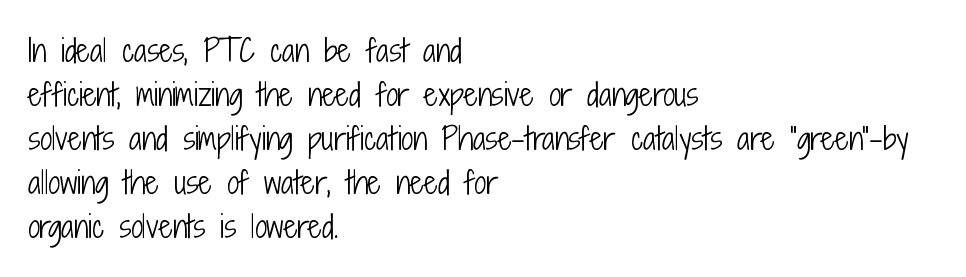
The image shows 30 px light, condensed sans-serif type, upright; set left-aligned, normal line spacing (1.47x), normal letter spacing, not underlined; low stroke contrast and a medium x-height.
